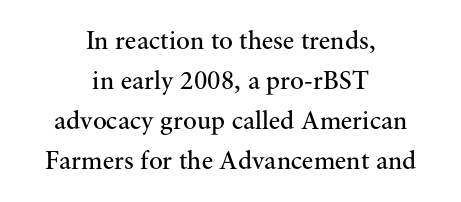
{"italic": "no", "bold": "no", "underline": "no", "align": "center", "line_spacing": "normal", "line_spacing_ratio": 1.54, "letter_spacing": "normal", "letter_spacing_em": 0.0, "glyph_px": 26}
